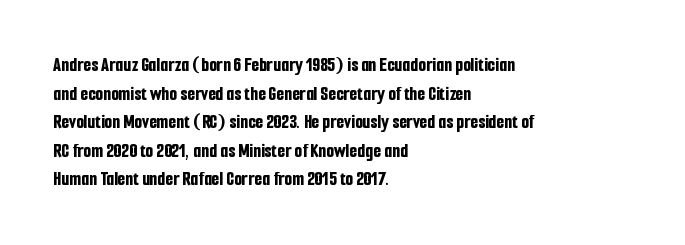
{"italic": "no", "bold": "yes", "underline": "no", "align": "left", "line_spacing": "normal", "line_spacing_ratio": 1.43, "letter_spacing": "normal", "letter_spacing_em": 0.0, "glyph_px": 20}
